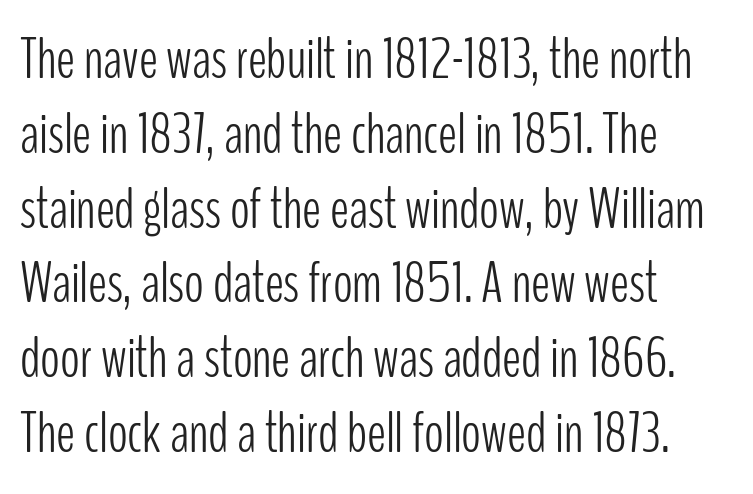
The image shows 58 px light, condensed sans-serif type, upright; set left-aligned, normal line spacing (1.29x), normal letter spacing, not underlined; low stroke contrast and a medium x-height.
